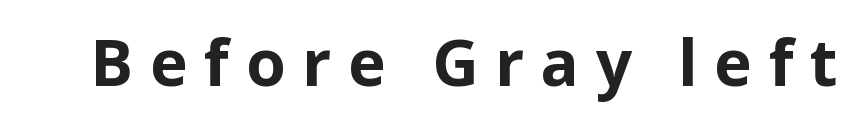
{"serif": "no", "italic": "no", "bold": "yes", "weight": "bold", "width": "normal", "stroke_contrast": "low", "x_height": "medium", "monospaced": "no", "underline": "no", "letter_spacing": "wide", "letter_spacing_em": 0.26, "glyph_px": 64}
